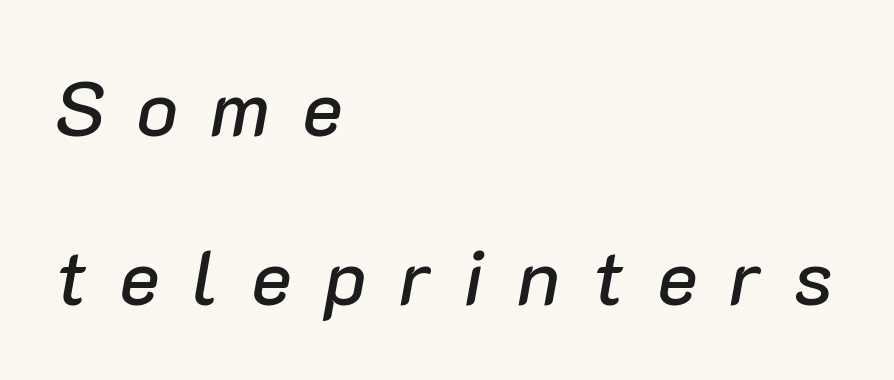
{"italic": "yes", "lean": "right", "slant_degrees": 10, "width": "normal", "stroke_contrast": "low", "x_height": "medium", "monospaced": "no", "underline": "no", "align": "left", "line_spacing": "loose", "line_spacing_ratio": 2.19, "letter_spacing": "wide", "letter_spacing_em": 0.42, "glyph_px": 77}
